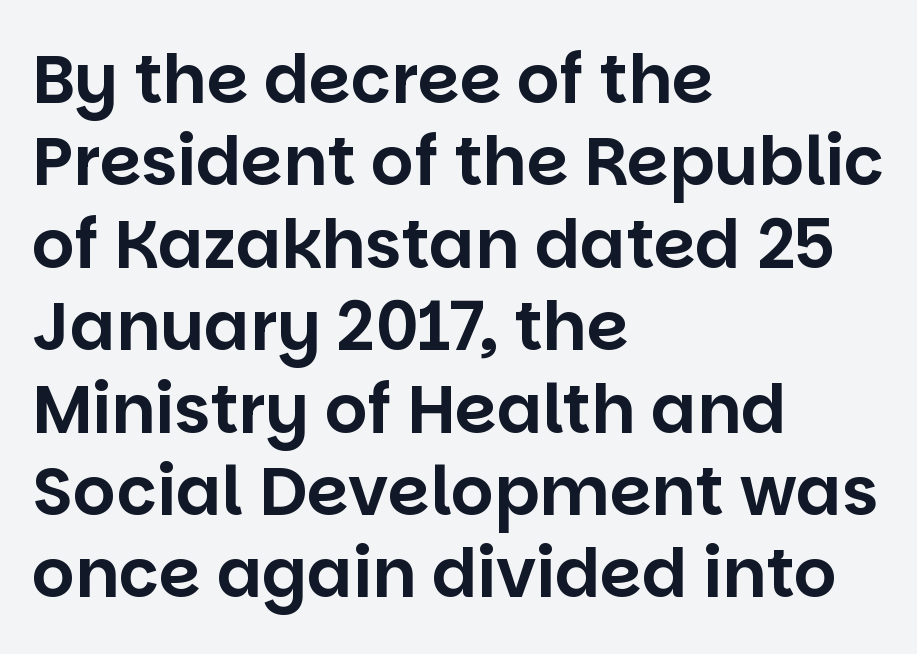
The image shows 67 px sans-serif type, upright; set left-aligned, line spacing 1.23x, normal letter spacing, not underlined; low stroke contrast and a large x-height.
